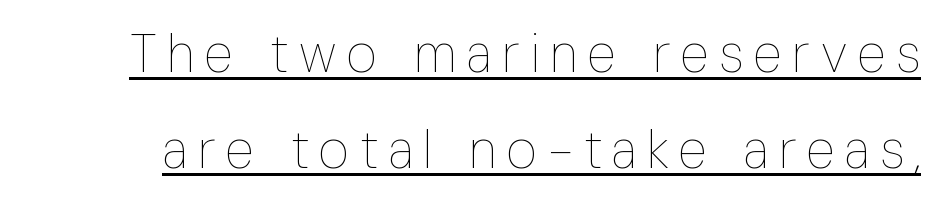
{"italic": "no", "bold": "no", "weight": "thin", "width": "condensed", "stroke_contrast": "low", "x_height": "medium", "monospaced": "no", "underline": "yes", "line_spacing_ratio": 1.81, "letter_spacing": "wide", "letter_spacing_em": 0.2, "glyph_px": 53}
